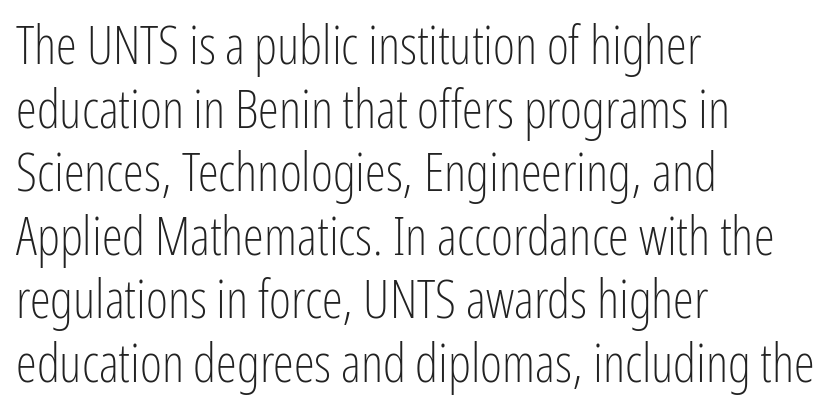
Stroke mass is kept to a normal reading level or below. To sum up the face: it is a sans, with no serifs. The face used here is proportionally spaced, like ordinary book or web type. Is the block centered? No — it sits flush against the left margin. Type without underlining.
